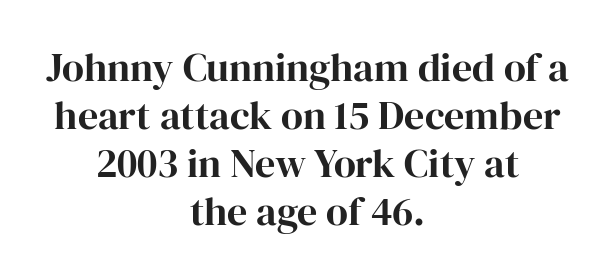
The image shows 40 px serif type, upright; set centered, line spacing 1.2x, normal letter spacing, not underlined; high stroke contrast and a medium x-height.
